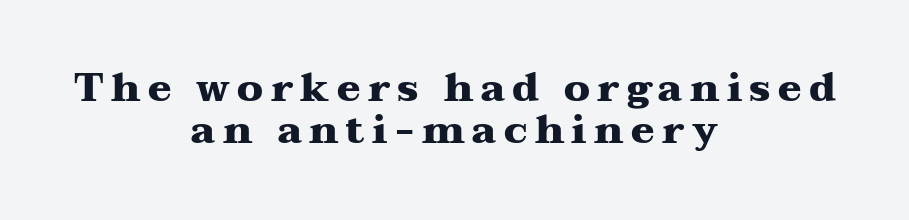
The image shows 39 px heavy, wide serif type, upright; set centered, tight line spacing (1.08x), not underlined; medium stroke contrast and a medium x-height.
